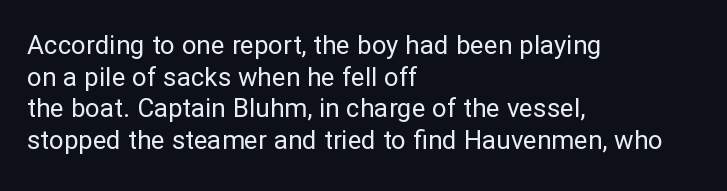
Nope, not italic — everything's standing straight. The font is comparable to plain body text, perhaps lighter. Inter-character spacing is left at the font's built-in metrics. The zone under the glyphs is completely vacant. These lines are set flush left with a ragged right edge.
